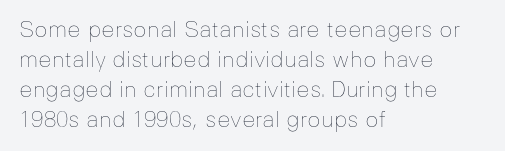
Q: Is the text bold? A: No.
Q: Is the text italic (slanted)? A: No, it is upright.
Q: Is the text underlined? A: No.
Q: How is the paragraph aligned? A: Left-aligned.
Q: Is the spacing between letters normal or unusually wide? A: Normal.
Q: Is the spacing between lines tight, normal or loose? A: Normal.
